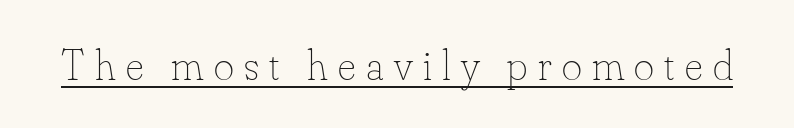
Q: Is the text bold? A: No.
Q: Is the text italic (slanted)? A: No, it is upright.
Q: Is the text underlined? A: Yes.
Q: Is the spacing between letters normal or unusually wide? A: Unusually wide.
Q: Width (condensed, normal, or wide)? A: Normal.
Q: Stroke contrast? A: Low.
Q: x-height? A: Small.
Q: Monospaced? A: No.
